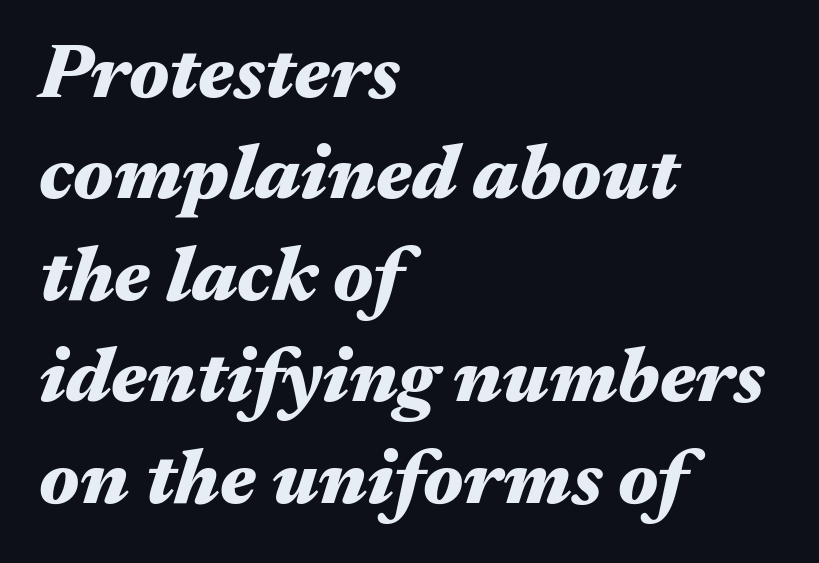
Compared with an ordinary text face, these strokes are far heavier — a full bold. Notice how the passage keeps a crisp vertical edge on the left only. Honestly, there is no underline to notice here at all. Nobody touched the tracking dial on this one.
